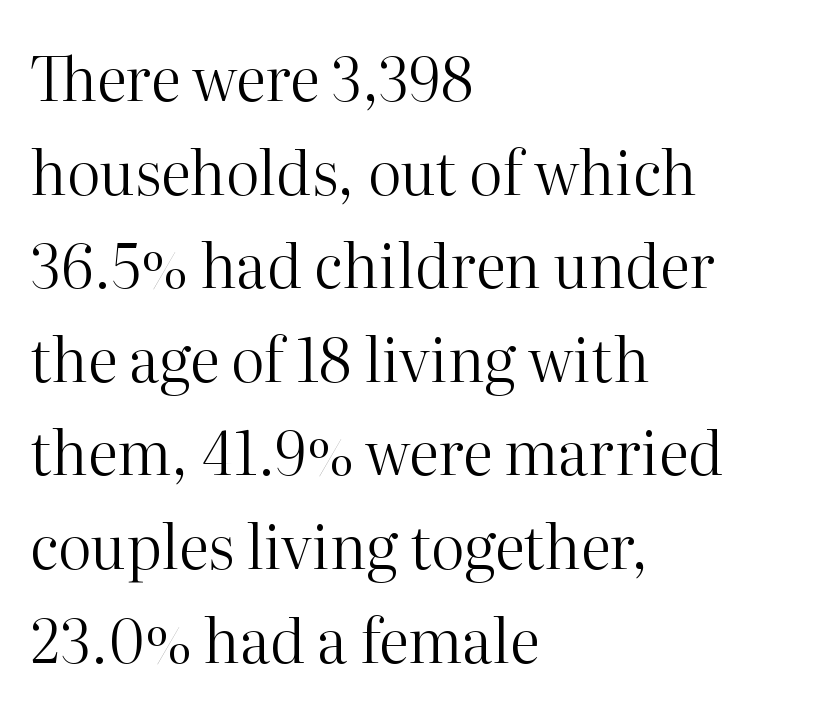
Q: Is the text bold? A: No.
Q: Is the text italic (slanted)? A: No, it is upright.
Q: Is the typeface a serif or a sans-serif typeface? A: Serif.
Q: Is the text underlined? A: No.
Q: How is the paragraph aligned? A: Left-aligned.
Q: Is the spacing between letters normal or unusually wide? A: Normal.
Q: Is the spacing between lines tight, normal or loose? A: Normal.
Q: Width (condensed, normal, or wide)? A: Normal.
Q: Stroke contrast? A: High.
Q: x-height? A: Medium.
Q: Monospaced? A: No.
